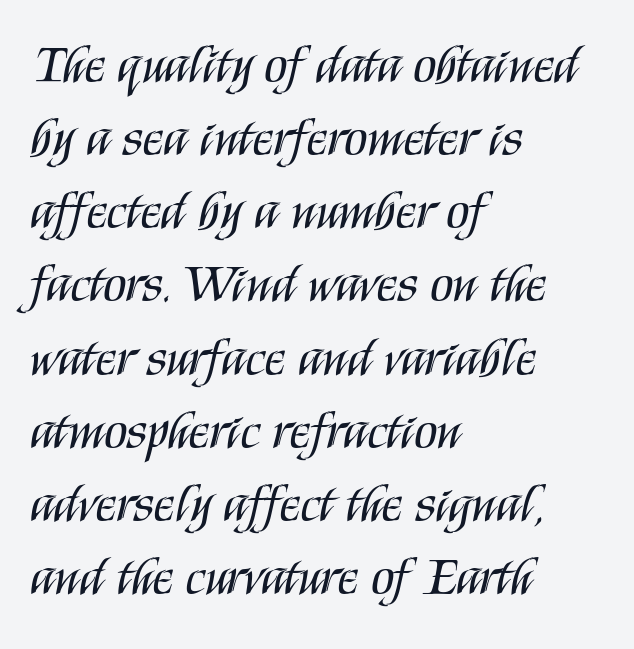
The image shows 53 px regular-weight, condensed sans-serif type; set left-aligned, normal line spacing (1.38x), normal letter spacing, not underlined; medium stroke contrast and a large x-height.
